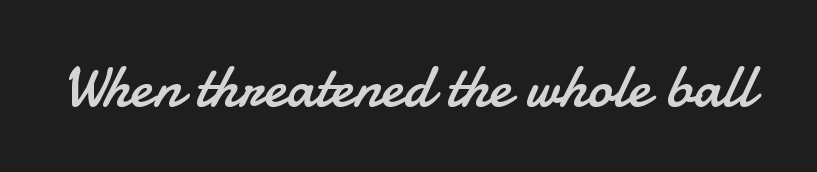
The image shows 62 px regular-weight sans-serif type; set normal letter spacing, not underlined; low stroke contrast and a small x-height.
